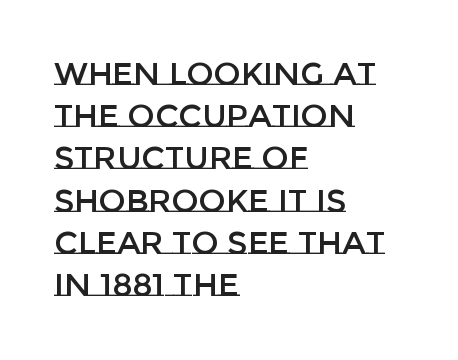
{"italic": "no", "width": "normal", "stroke_contrast": "low", "x_height": "large", "monospaced": "no", "underline": "no", "align": "left", "line_spacing": "normal", "line_spacing_ratio": 1.32, "letter_spacing": "normal", "letter_spacing_em": 0.0, "glyph_px": 32}
